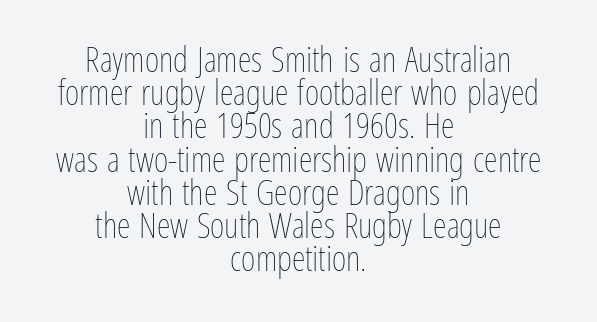
Is the stroke heavy? The answer is a plain regular-or-lighter. If you drew a line through each stem, it would be perfectly vertical. The lines in this sample share a center point and differ in where they start and stop. These lines huddle together more closely than default settings would place them. Proportional: the letters do not fall into vertical columns.
